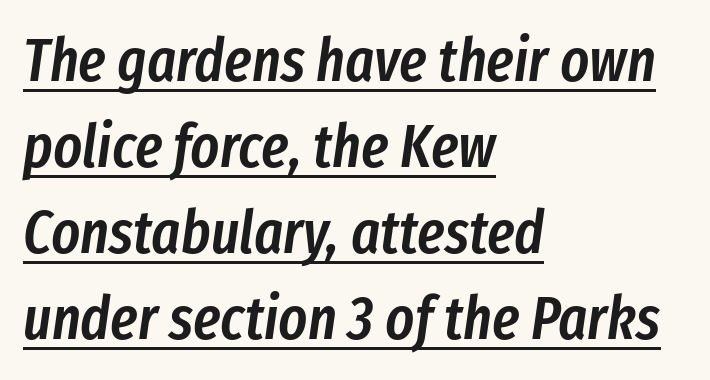
{"italic": "yes", "lean": "right", "slant_degrees": 8, "bold": "semi", "weight": "semibold", "width": "condensed", "stroke_contrast": "low", "x_height": "medium", "monospaced": "no", "underline": "yes", "align": "left", "line_spacing": "normal", "line_spacing_ratio": 1.41, "letter_spacing": "normal", "letter_spacing_em": 0.0, "glyph_px": 61}
